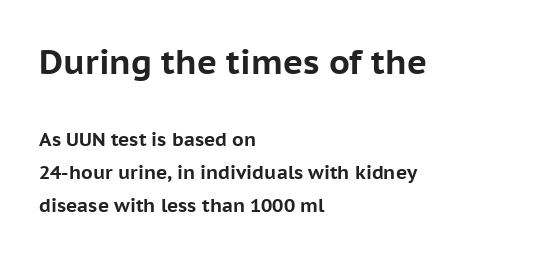
Q: Is the text bold? A: Yes.
Q: Is the text italic (slanted)? A: No, it is upright.
Q: Is the typeface a serif or a sans-serif typeface? A: Sans-serif.
Q: Is the text underlined? A: No.
Q: How is the paragraph aligned? A: Left-aligned.
Q: Is the spacing between letters normal or unusually wide? A: Normal.
Q: Which block of text is set in a larger size, the first (top) or the second (bottom)? A: The first (top) one.
Q: Width (condensed, normal, or wide)? A: Normal.
Q: Stroke contrast? A: Low.
Q: x-height? A: Medium.
Q: Monospaced? A: No.
